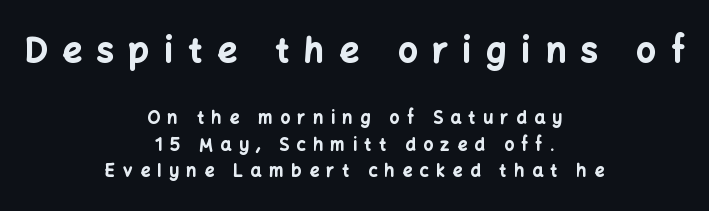
Proportional: the letters do not fall into vertical columns. The type family on display is of the sans-serif kind. Caption: multi-line text, centered on the measure. The letters are bold, with thick, heavy strokes. The string is rendered with underlining switched off. The type sits square on the baseline with zero lean.
